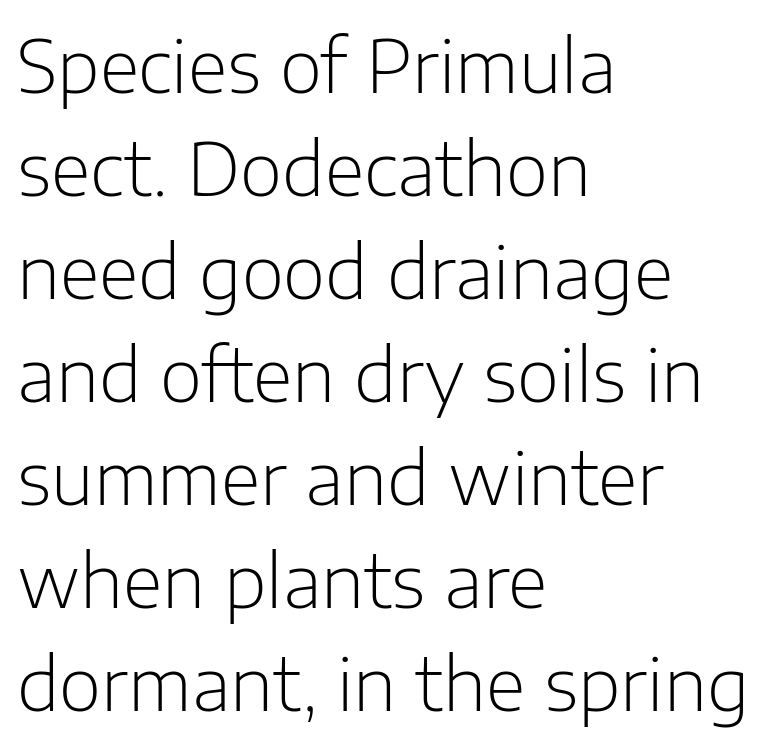
{"serif": "no", "italic": "no", "bold": "no", "weight": "light", "width": "normal", "stroke_contrast": "low", "x_height": "medium", "monospaced": "no", "underline": "no", "align": "left", "line_spacing": "normal", "line_spacing_ratio": 1.41, "letter_spacing": "normal", "letter_spacing_em": 0.0, "glyph_px": 73}
